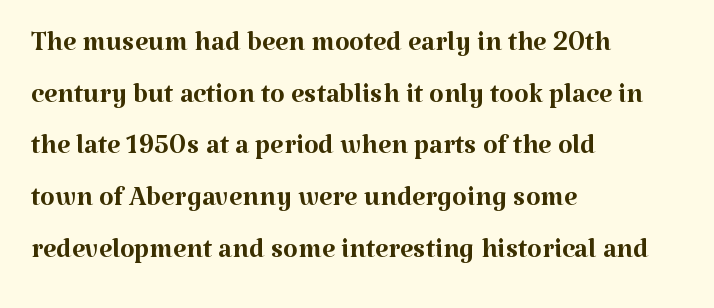
{"serif": "yes", "italic": "no", "bold": "no", "weight": "regular", "width": "normal", "stroke_contrast": "medium", "x_height": "medium", "monospaced": "no", "underline": "no", "align": "left", "line_spacing": "normal", "line_spacing_ratio": 1.36, "letter_spacing": "normal", "letter_spacing_em": 0.0, "glyph_px": 38}
